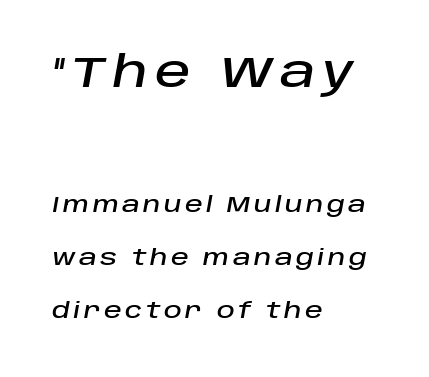
{"italic": "yes", "lean": "right", "slant_degrees": 10, "width": "normal", "stroke_contrast": "low", "x_height": "large", "monospaced": "no", "underline": "no", "align": "left", "line_spacing": "loose", "line_spacing_ratio": 2.42, "larger_block": "first", "size_ratio": 2.0, "glyph_px": 44}
